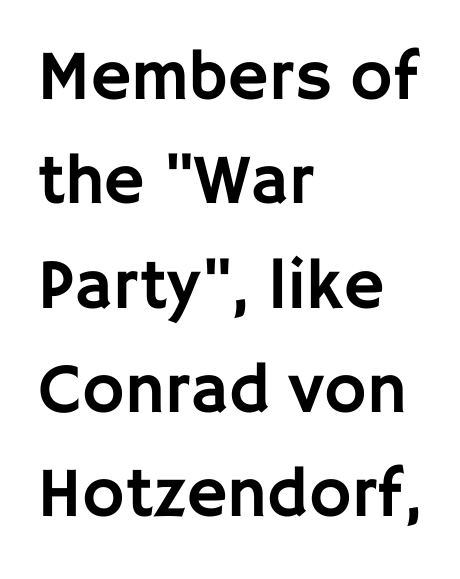
The image shows 71 px sans-serif type, upright; set left-aligned, normal line spacing (1.47x), normal letter spacing, not underlined; low stroke contrast and a large x-height.
